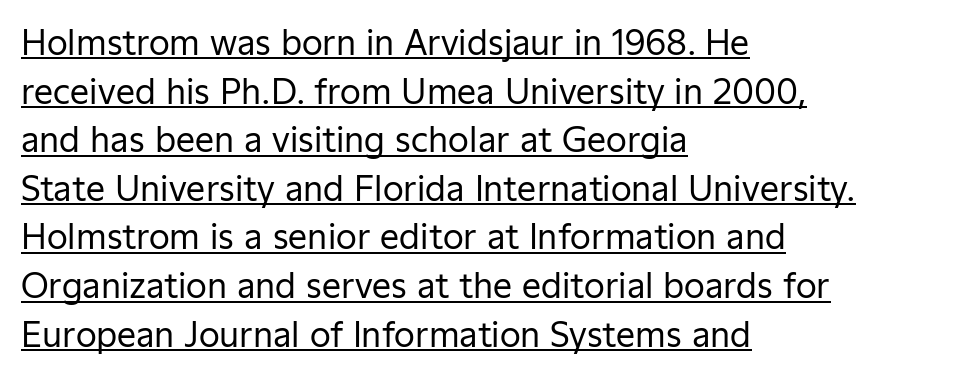
The image shows 34 px regular-weight sans-serif type, upright; set left-aligned, normal line spacing (1.43x), normal letter spacing, underlined; low stroke contrast and a medium x-height.
